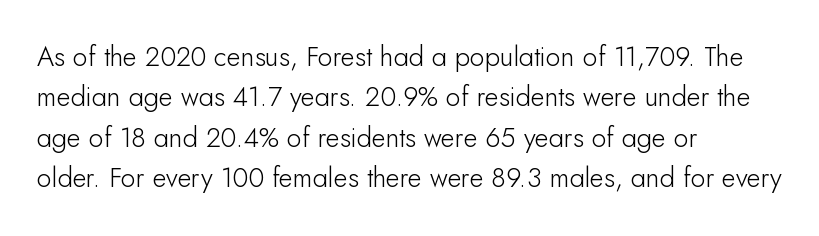
The image shows 27 px text type, upright; set left-aligned, normal line spacing (1.5x), normal letter spacing, not underlined.
